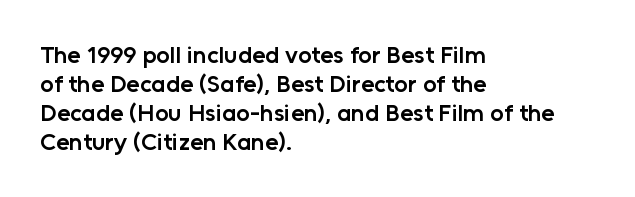
A fair bit of extra ink — the face is semibold, not bold. Reading down the block, your eye returns to a fixed left position each line. Style check: upright. Compared with typical body copy, the letter spacing here is the same. The passage shown is not underscored anywhere.
